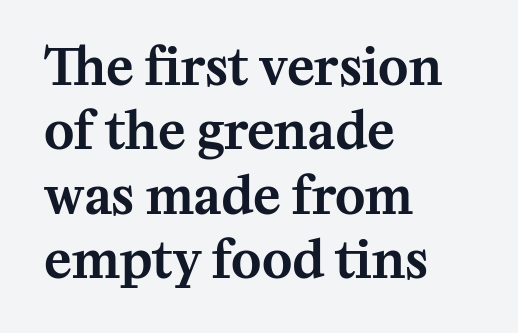
The image shows 51 px serif type, upright; set left-aligned, normal line spacing (1.26x), normal letter spacing, not underlined; medium stroke contrast and a medium x-height.
